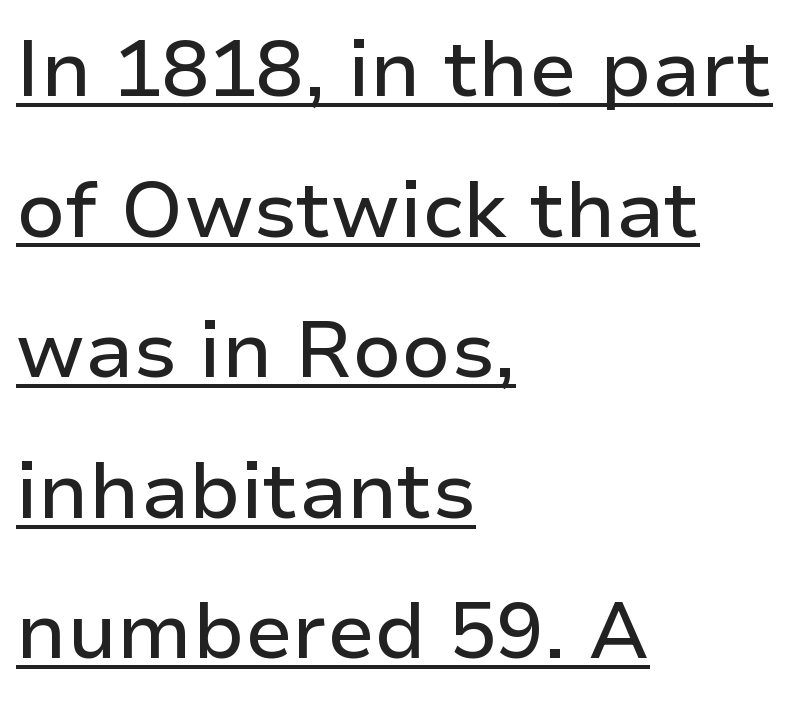
{"serif": "no", "italic": "no", "width": "normal", "stroke_contrast": "low", "x_height": "medium", "monospaced": "no", "underline": "yes", "align": "left", "line_spacing_ratio": 1.78, "letter_spacing": "normal", "letter_spacing_em": 0.0, "glyph_px": 79}
